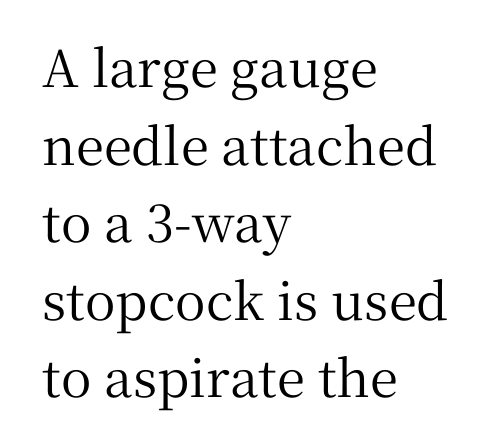
A typesetter would call this zero additional tracking. Horizontally, the lines are justified to the leading edge only. Check where the strokes stop: tiny serifs finish them off. Leading: standard. Posture: vertical. The space beneath each line is pristine and unruled.
